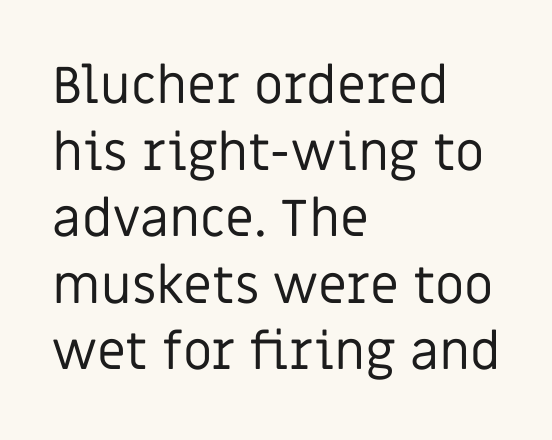
Q: Is the text bold? A: No.
Q: Is the text italic (slanted)? A: No, it is upright.
Q: Is the typeface a serif or a sans-serif typeface? A: Sans-serif.
Q: Is the text underlined? A: No.
Q: How is the paragraph aligned? A: Left-aligned.
Q: Is the spacing between letters normal or unusually wide? A: Normal.
Q: Is the spacing between lines tight, normal or loose? A: Normal.
Q: Width (condensed, normal, or wide)? A: Normal.
Q: Stroke contrast? A: Low.
Q: x-height? A: Large.
Q: Monospaced? A: No.
